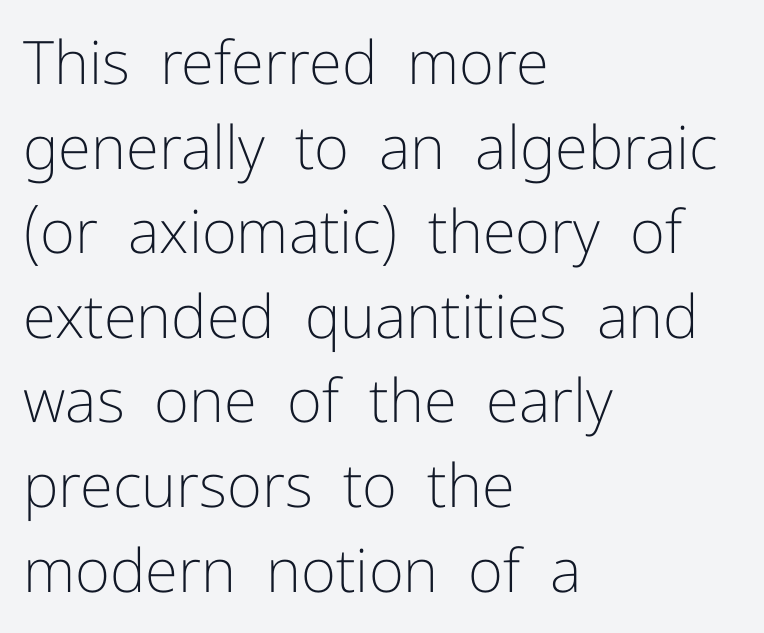
{"serif": "no", "italic": "no", "bold": "no", "weight": "light", "width": "normal", "stroke_contrast": "low", "x_height": "medium", "monospaced": "no", "underline": "no", "align": "left", "line_spacing": "normal", "line_spacing_ratio": 1.41, "letter_spacing": "normal", "letter_spacing_em": 0.0, "glyph_px": 60}
